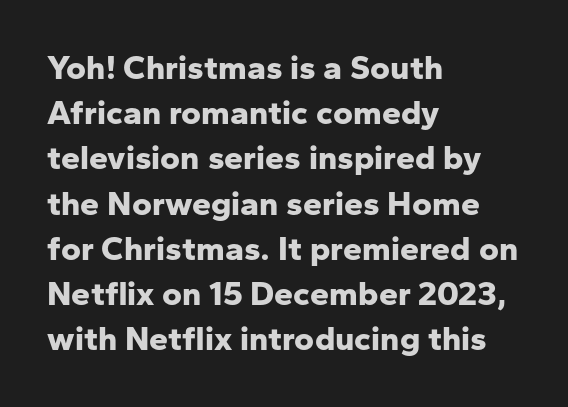
The image shows 34 px bold sans-serif type, upright; set left-aligned, normal line spacing (1.33x), normal letter spacing, not underlined; low stroke contrast and a medium x-height.
